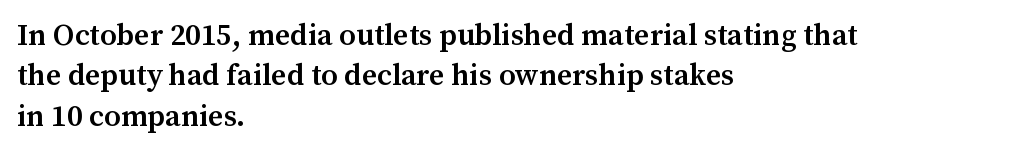
{"serif": "yes", "italic": "no", "bold": "semi", "weight": "semibold", "width": "normal", "stroke_contrast": "medium", "x_height": "medium", "monospaced": "no", "underline": "no", "align": "left", "line_spacing": "normal", "line_spacing_ratio": 1.35, "letter_spacing": "normal", "letter_spacing_em": 0.0, "glyph_px": 30}
